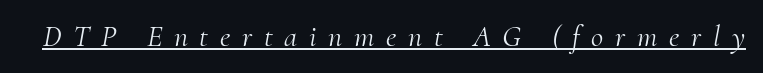
Italic? Definitely — the glyphs are oblique. You could not count columns in this text — the font is proportionally spaced. Somebody hit Ctrl+U on this one — the words are underlined. A quiet, ordinary-to-light weight characterises the typeface. Here the glyphs are tracked loosely, breaking word shapes into spaced letters. The typeface chosen for these lines features serifs.
